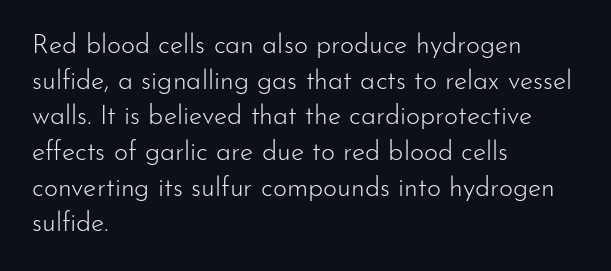
{"italic": "no", "bold": "no", "underline": "no", "align": "left", "line_spacing": "normal", "line_spacing_ratio": 1.32, "letter_spacing": "normal", "letter_spacing_em": 0.0, "glyph_px": 27}
